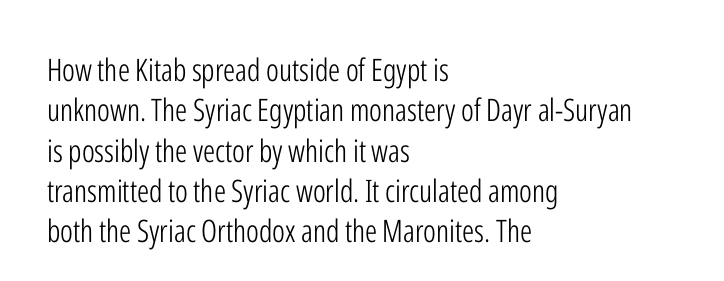
Q: Is the text bold? A: No.
Q: Is the text italic (slanted)? A: No, it is upright.
Q: Is the typeface a serif or a sans-serif typeface? A: Sans-serif.
Q: Is the text underlined? A: No.
Q: How is the paragraph aligned? A: Left-aligned.
Q: Is the spacing between letters normal or unusually wide? A: Normal.
Q: Is the spacing between lines tight, normal or loose? A: Normal.
Q: Width (condensed, normal, or wide)? A: Condensed.
Q: Stroke contrast? A: Low.
Q: x-height? A: Medium.
Q: Monospaced? A: No.
